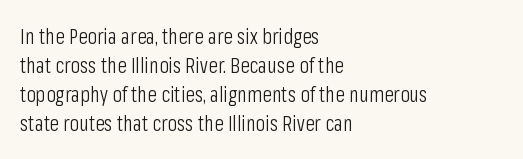
{"italic": "no", "bold": "no", "underline": "no", "align": "left", "line_spacing": "normal", "line_spacing_ratio": 1.32, "letter_spacing": "normal", "letter_spacing_em": 0.0, "glyph_px": 22}
